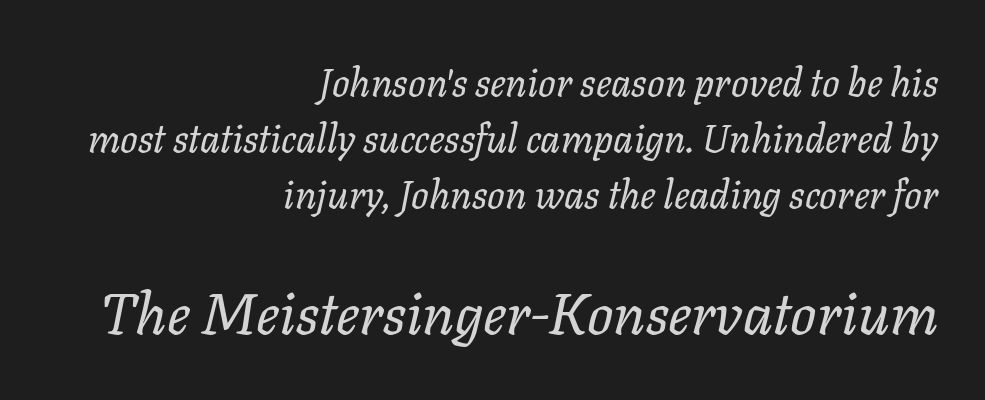
Q: Is the text bold? A: No.
Q: Is the text italic (slanted)? A: Yes, it leans right by about 11 degrees.
Q: Is the text underlined? A: No.
Q: How is the paragraph aligned? A: Right-aligned.
Q: Is the spacing between letters normal or unusually wide? A: Normal.
Q: Is the spacing between lines tight, normal or loose? A: Normal.
Q: Which block of text is set in a larger size, the first (top) or the second (bottom)? A: The second (bottom) one.
Q: Width (condensed, normal, or wide)? A: Normal.
Q: Stroke contrast? A: Low.
Q: x-height? A: Medium.
Q: Monospaced? A: No.
